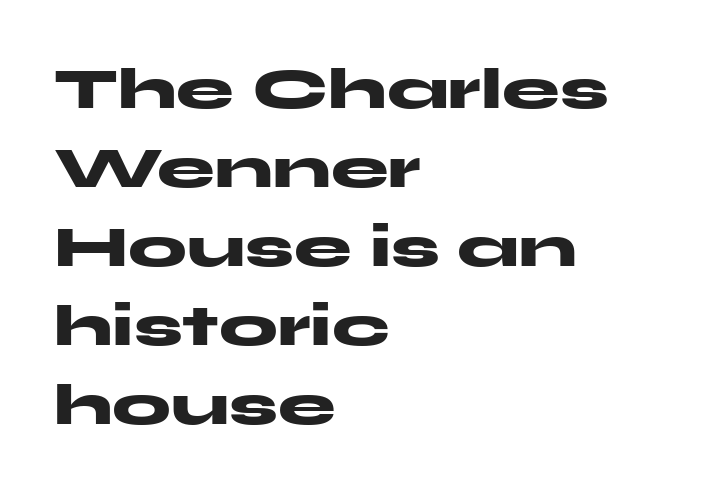
Q: Is the text bold? A: Yes.
Q: Is the text italic (slanted)? A: No, it is upright.
Q: Is the typeface a serif or a sans-serif typeface? A: Sans-serif.
Q: Is the text underlined? A: No.
Q: How is the paragraph aligned? A: Left-aligned.
Q: Is the spacing between letters normal or unusually wide? A: Normal.
Q: Is the spacing between lines tight, normal or loose? A: Normal.
Q: Width (condensed, normal, or wide)? A: Wide.
Q: Stroke contrast? A: Medium.
Q: x-height? A: Medium.
Q: Monospaced? A: No.
